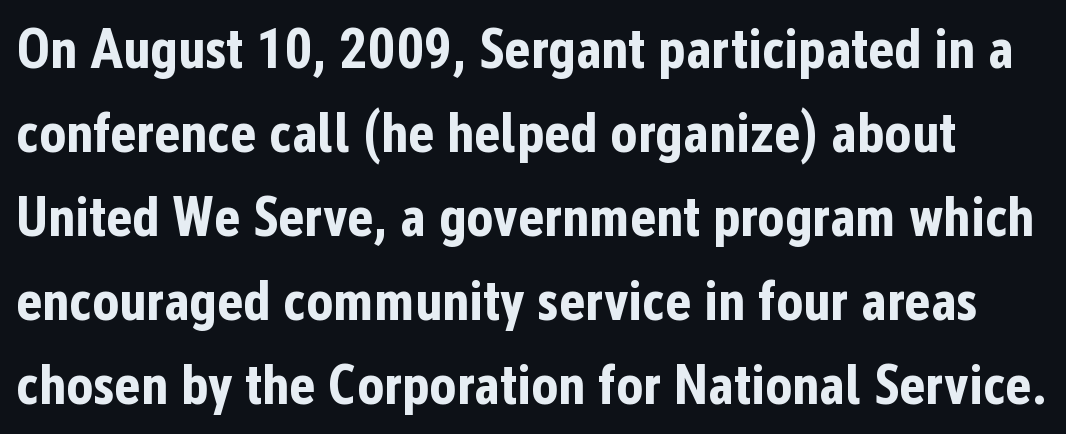
Q: Is the text bold? A: Yes.
Q: Is the text italic (slanted)? A: No, it is upright.
Q: Is the typeface a serif or a sans-serif typeface? A: Sans-serif.
Q: Is the text underlined? A: No.
Q: Is the spacing between letters normal or unusually wide? A: Normal.
Q: Is the spacing between lines tight, normal or loose? A: Normal.
Q: Width (condensed, normal, or wide)? A: Condensed.
Q: Stroke contrast? A: Low.
Q: x-height? A: Medium.
Q: Monospaced? A: No.
